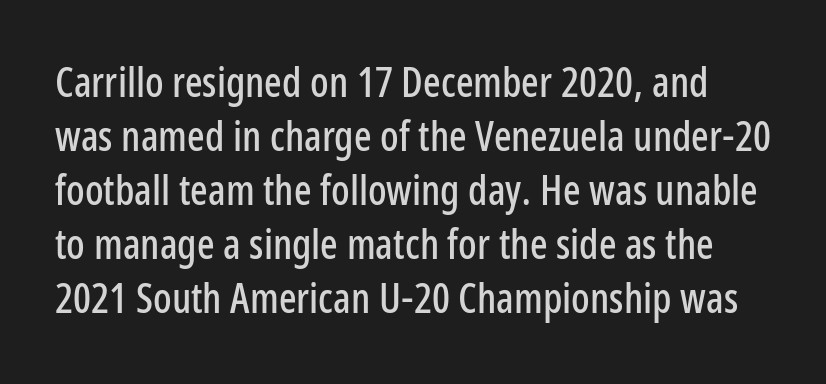
The letters stand straight up with perfectly vertical stems. If you measured baseline to baseline, you'd find a middling distance. Type without underlining. Default kerning and tracking; the words read as compact shapes.
